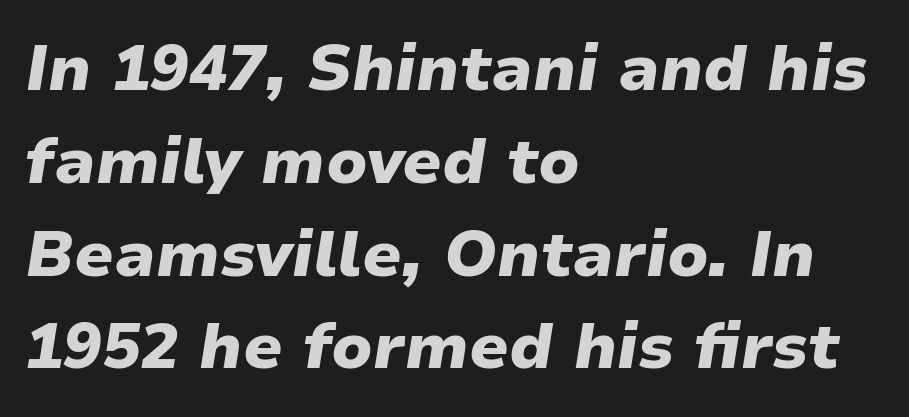
{"italic": "yes", "lean": "right", "slant_degrees": 9, "bold": "yes", "weight": "heavy", "width": "normal", "stroke_contrast": "low", "x_height": "medium", "monospaced": "no", "underline": "no", "align": "left", "line_spacing": "normal", "line_spacing_ratio": 1.45, "letter_spacing": "normal", "letter_spacing_em": 0.0, "glyph_px": 64}
